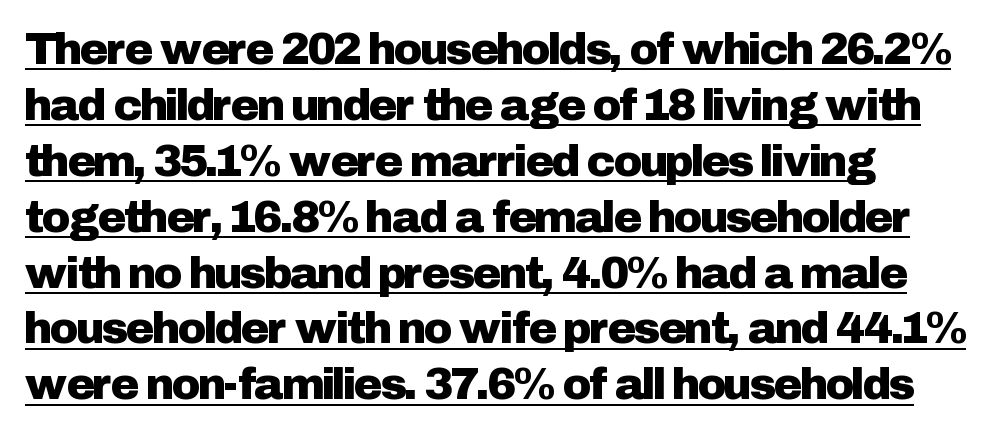
A typographer would call this underscored text. This rendering uses left alignment, leaving the right contour irregular. Type style note: lacks serifs. Normally led — the rows are evenly, conventionally spaced. Spacing between characters is what you'd get straight out of the box.
